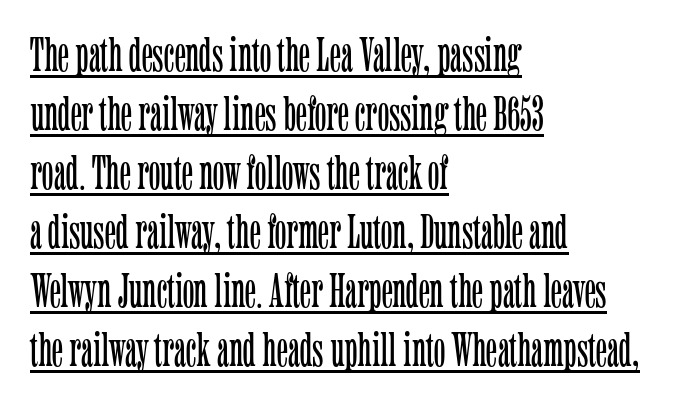
Q: Is the text bold? A: No.
Q: Is the text italic (slanted)? A: No, it is upright.
Q: Is the typeface a serif or a sans-serif typeface? A: Serif.
Q: Is the text underlined? A: Yes.
Q: How is the paragraph aligned? A: Left-aligned.
Q: Is the spacing between letters normal or unusually wide? A: Normal.
Q: Width (condensed, normal, or wide)? A: Condensed.
Q: Stroke contrast? A: Low.
Q: x-height? A: Medium.
Q: Monospaced? A: No.
